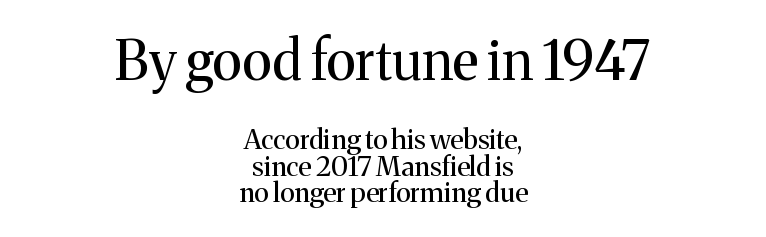
Q: Is the text bold? A: No.
Q: Is the text italic (slanted)? A: No, it is upright.
Q: Is the typeface a serif or a sans-serif typeface? A: Serif.
Q: Is the text underlined? A: No.
Q: How is the paragraph aligned? A: Centered.
Q: Is the spacing between letters normal or unusually wide? A: Normal.
Q: Is the spacing between lines tight, normal or loose? A: Tight.
Q: Which block of text is set in a larger size, the first (top) or the second (bottom)? A: The first (top) one.
Q: Width (condensed, normal, or wide)? A: Normal.
Q: Stroke contrast? A: Medium.
Q: x-height? A: Medium.
Q: Monospaced? A: No.
